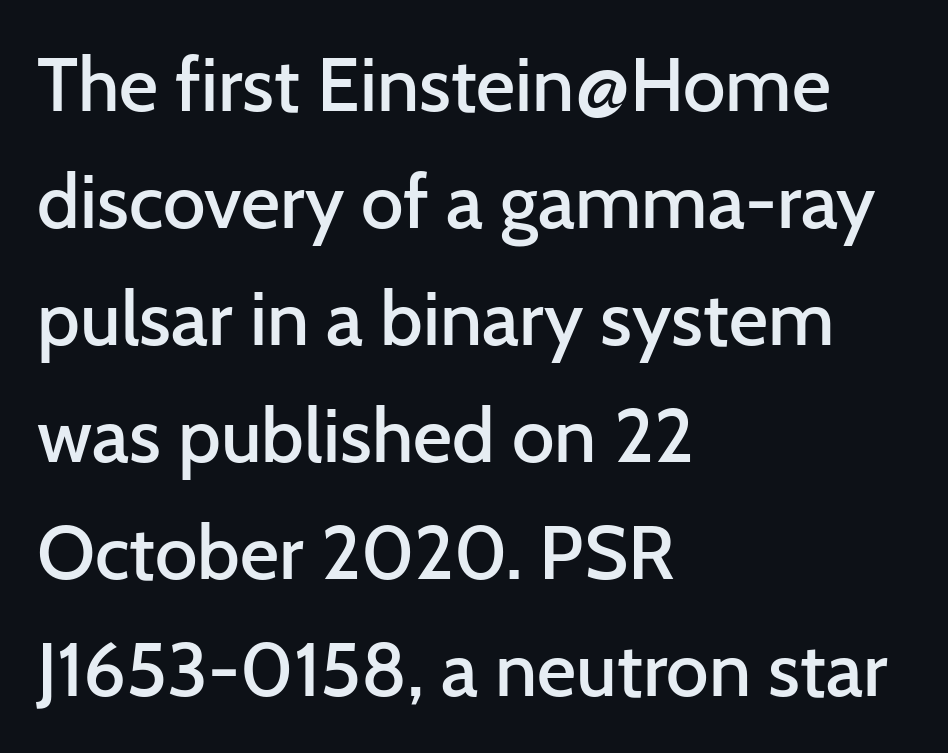
Q: Is the text bold? A: Semi-bold.
Q: Is the text italic (slanted)? A: No, it is upright.
Q: Is the typeface a serif or a sans-serif typeface? A: Sans-serif.
Q: Is the text underlined? A: No.
Q: How is the paragraph aligned? A: Left-aligned.
Q: Is the spacing between letters normal or unusually wide? A: Normal.
Q: Is the spacing between lines tight, normal or loose? A: Normal.
Q: Width (condensed, normal, or wide)? A: Normal.
Q: Stroke contrast? A: Low.
Q: x-height? A: Medium.
Q: Monospaced? A: No.
